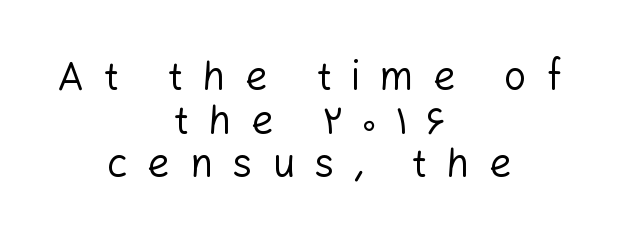
The image shows 40 px regular-weight sans-serif type, upright; set centered, tight line spacing (1.09x), unusually wide letter spacing (+0.48 em), not underlined; low stroke contrast and a medium x-height.
